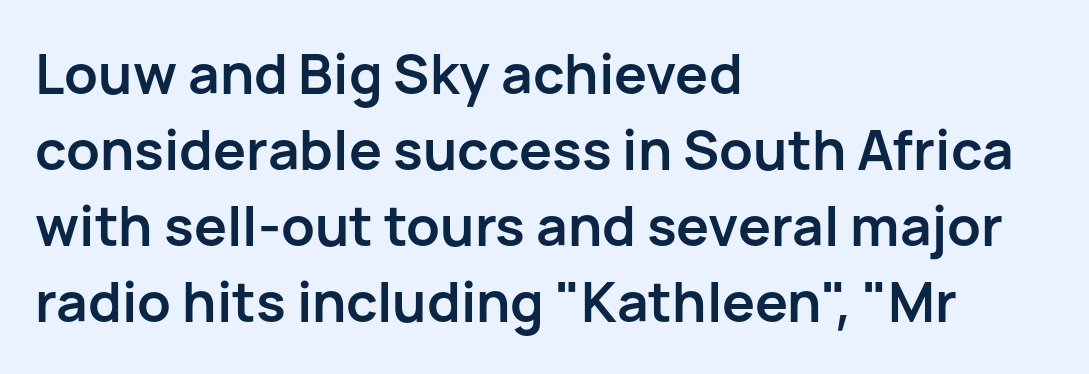
The typeface chosen for these lines omits serifs. Its strokes are broad and dark, the hallmark of bold type. This sample has the flowing, uneven cadence of proportional lettering. Between one letter and the next there's only the usual sliver of space. Underlining? Definitely not there. Leftover space on each line is placed entirely after the last word.
